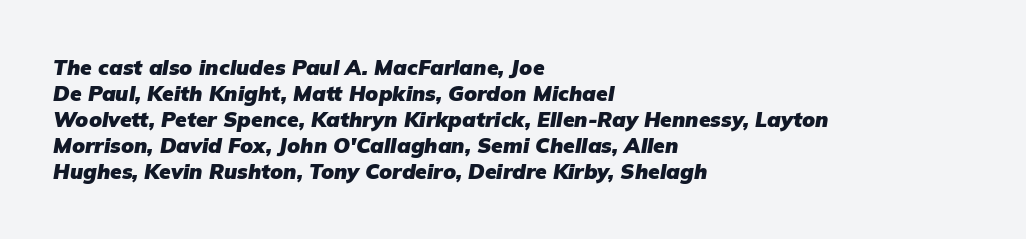
{"italic": "yes", "lean": "right", "slant_degrees": 9, "bold": "yes", "underline": "no", "align": "left", "line_spacing_ratio": 1.24, "letter_spacing": "normal", "letter_spacing_em": 0.0, "glyph_px": 21}
